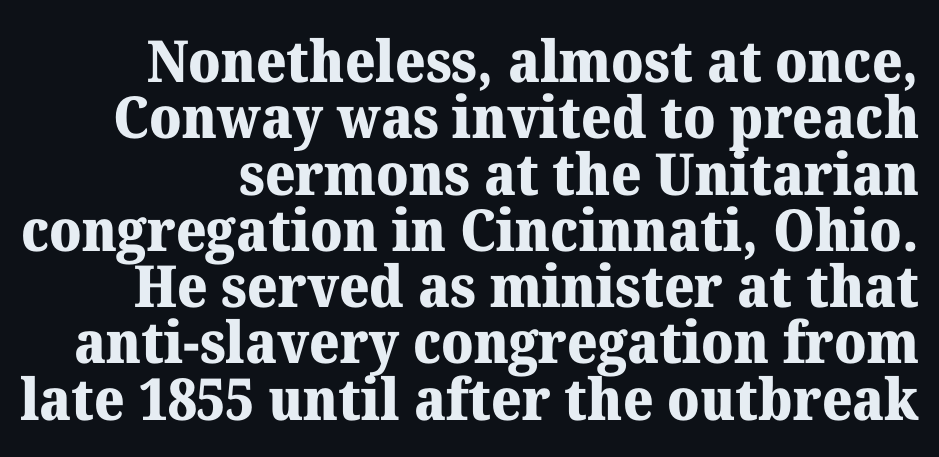
Q: Is the text bold? A: Yes.
Q: Is the text italic (slanted)? A: No, it is upright.
Q: Is the typeface a serif or a sans-serif typeface? A: Serif.
Q: Is the text underlined? A: No.
Q: Is the spacing between letters normal or unusually wide? A: Normal.
Q: Is the spacing between lines tight, normal or loose? A: Tight.
Q: Width (condensed, normal, or wide)? A: Normal.
Q: Stroke contrast? A: Medium.
Q: x-height? A: Medium.
Q: Monospaced? A: No.
